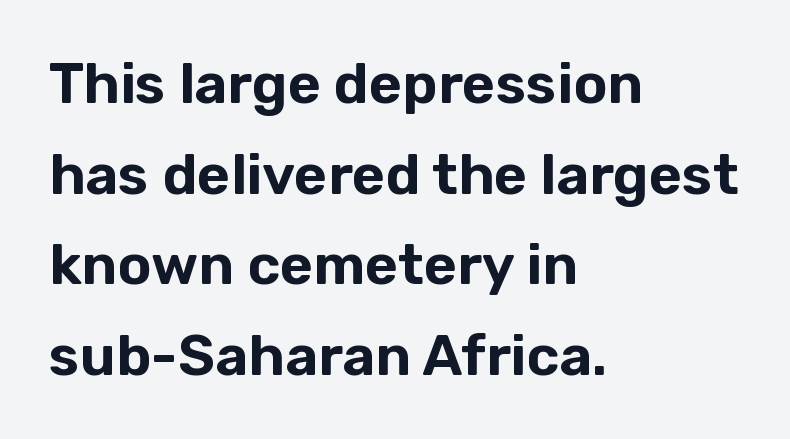
{"serif": "no", "italic": "no", "width": "normal", "stroke_contrast": "low", "x_height": "medium", "monospaced": "no", "underline": "no", "align": "left", "line_spacing": "normal", "line_spacing_ratio": 1.59, "letter_spacing": "normal", "letter_spacing_em": 0.0, "glyph_px": 57}
